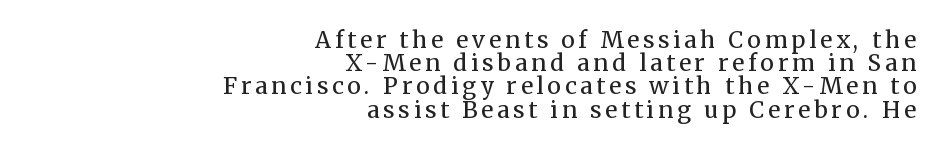
The image shows 23 px text type, upright; set right-aligned, tight line spacing (1.01x), not underlined.
